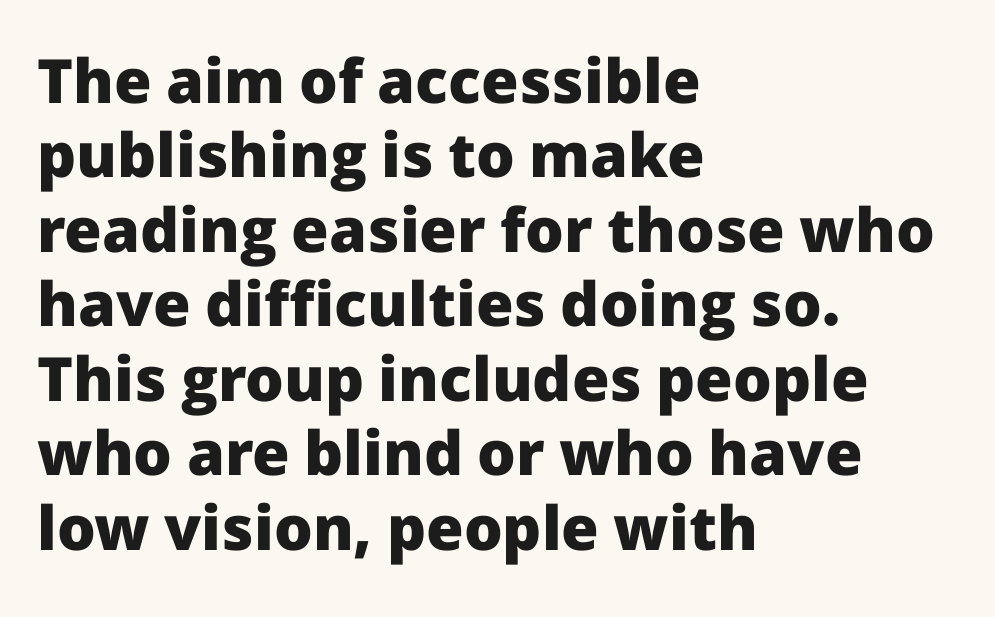
{"serif": "no", "italic": "no", "bold": "yes", "weight": "heavy", "width": "normal", "stroke_contrast": "low", "x_height": "medium", "monospaced": "no", "underline": "no", "align": "left", "line_spacing_ratio": 1.22, "letter_spacing": "normal", "letter_spacing_em": 0.0, "glyph_px": 61}
